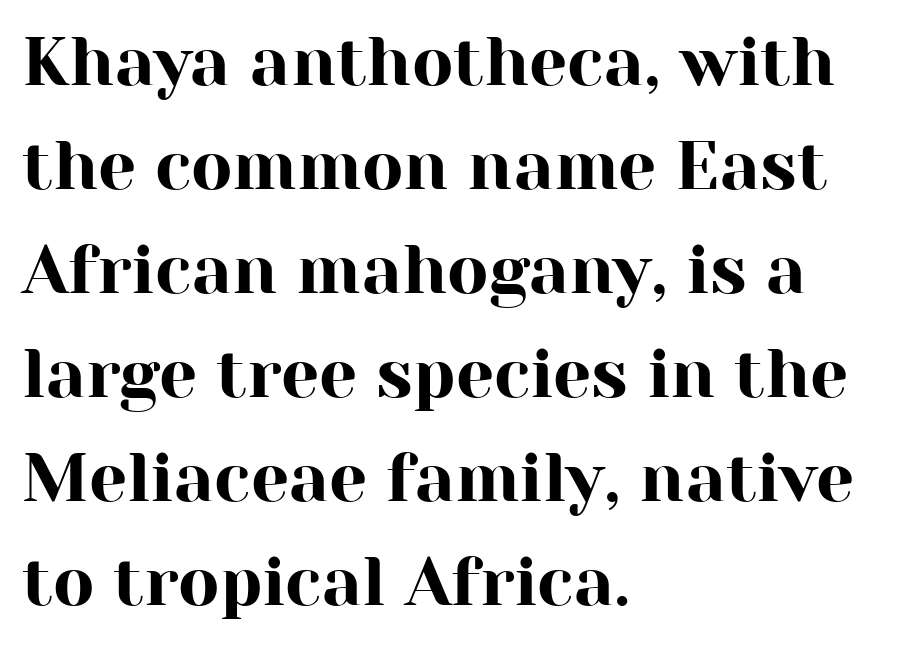
Q: Is the text italic (slanted)? A: No, it is upright.
Q: Is the typeface a serif or a sans-serif typeface? A: Serif.
Q: Is the text underlined? A: No.
Q: How is the paragraph aligned? A: Left-aligned.
Q: Is the spacing between letters normal or unusually wide? A: Normal.
Q: Is the spacing between lines tight, normal or loose? A: Normal.
Q: Width (condensed, normal, or wide)? A: Normal.
Q: Stroke contrast? A: High.
Q: x-height? A: Medium.
Q: Monospaced? A: No.
